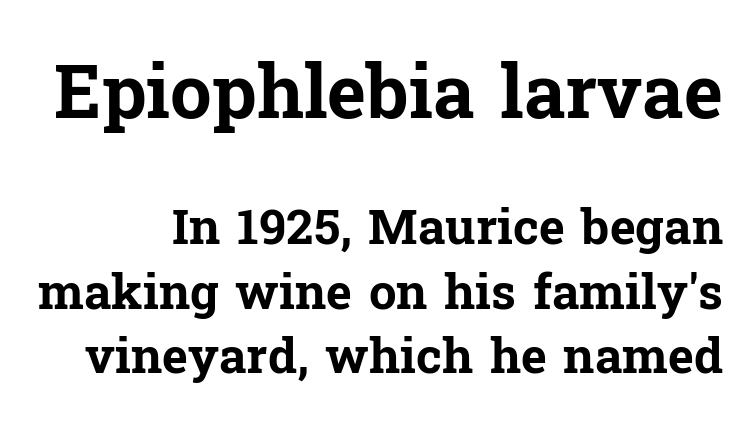
Proportional: the letters do not fall into vertical columns. Designer's note — italics off, roman on. Which chunk is bigger? The first one — the top block dwarfs the bottom. The space between consecutive lines is moderate. Serifs: yes, visible at the terminals of the letterforms.
